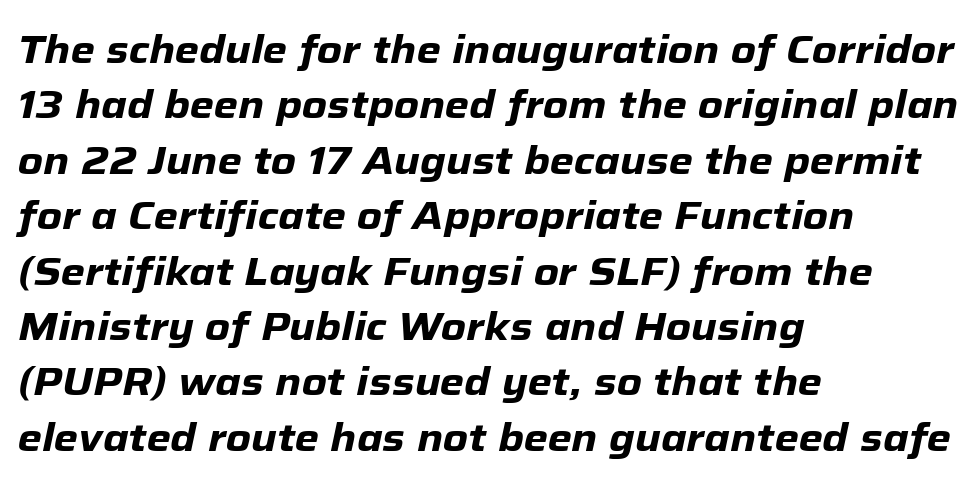
The image shows 39 px heavy type, italic (leaning right); set left-aligned, normal line spacing (1.42x), normal letter spacing, not underlined; low stroke contrast and a medium x-height.
